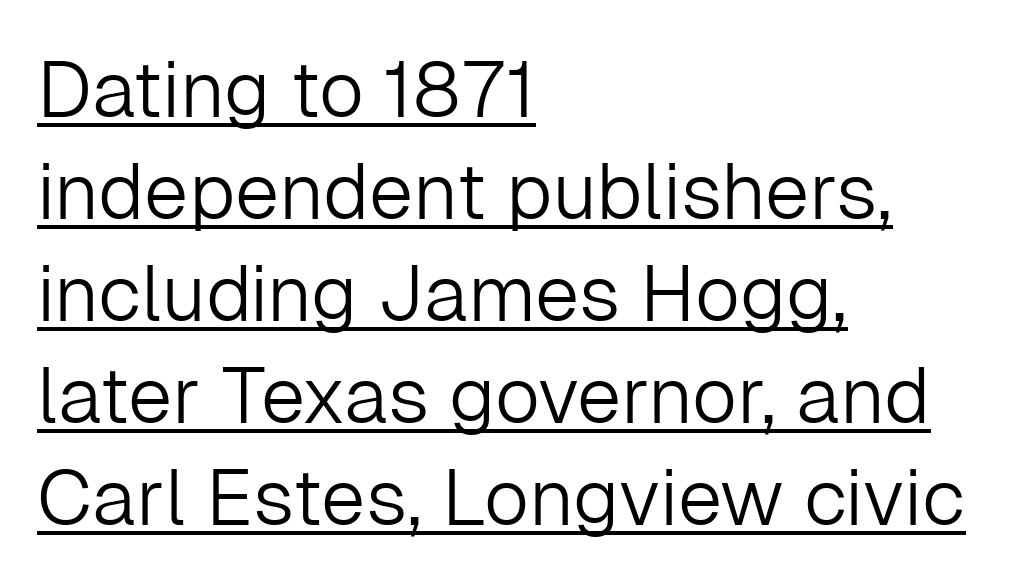
{"serif": "no", "italic": "no", "bold": "no", "weight": "light", "width": "normal", "stroke_contrast": "low", "x_height": "medium", "monospaced": "no", "underline": "yes", "align": "left", "line_spacing": "normal", "line_spacing_ratio": 1.29, "letter_spacing": "normal", "letter_spacing_em": 0.0, "glyph_px": 79}
